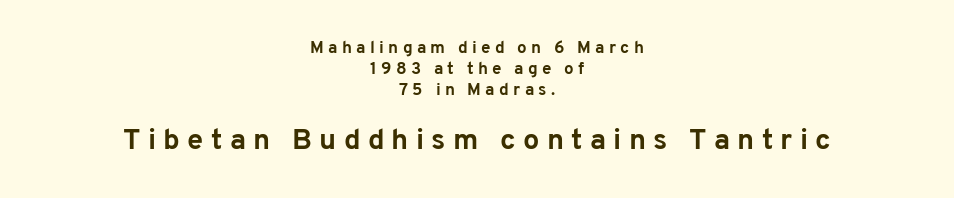
Q: Is the text bold? A: Yes.
Q: Is the text italic (slanted)? A: No, it is upright.
Q: Is the typeface a serif or a sans-serif typeface? A: Sans-serif.
Q: Is the text underlined? A: No.
Q: How is the paragraph aligned? A: Centered.
Q: Is the spacing between letters normal or unusually wide? A: Unusually wide.
Q: Which block of text is set in a larger size, the first (top) or the second (bottom)? A: The second (bottom) one.
Q: Width (condensed, normal, or wide)? A: Normal.
Q: Stroke contrast? A: Low.
Q: x-height? A: Medium.
Q: Monospaced? A: No.
